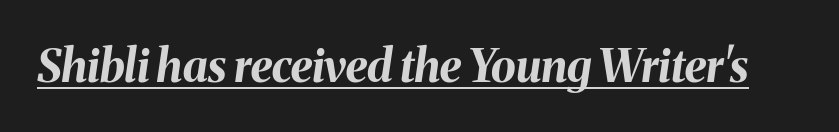
Q: Is the text bold? A: Yes.
Q: Is the text italic (slanted)? A: Yes, it leans right by about 8 degrees.
Q: Is the text underlined? A: Yes.
Q: Is the spacing between letters normal or unusually wide? A: Normal.
Q: Width (condensed, normal, or wide)? A: Normal.
Q: Stroke contrast? A: Medium.
Q: x-height? A: Medium.
Q: Monospaced? A: No.
